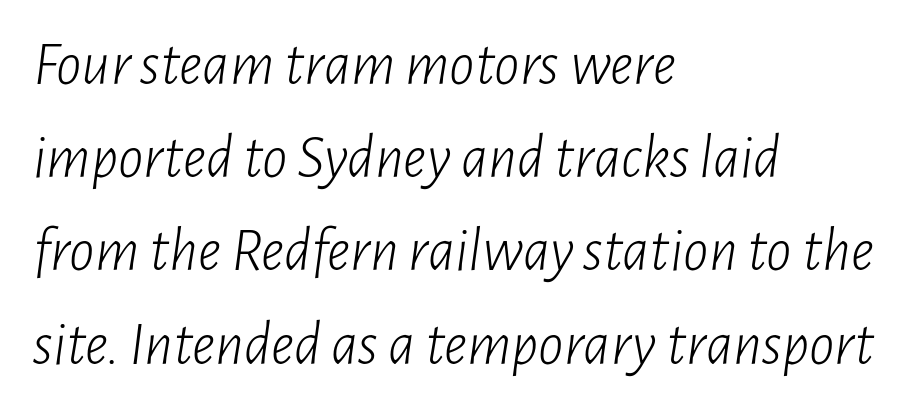
{"italic": "yes", "lean": "right", "slant_degrees": 7, "bold": "no", "weight": "light", "width": "condensed", "stroke_contrast": "low", "x_height": "medium", "monospaced": "no", "underline": "no", "align": "left", "line_spacing": "normal", "line_spacing_ratio": 1.48, "letter_spacing": "normal", "letter_spacing_em": 0.0, "glyph_px": 63}
